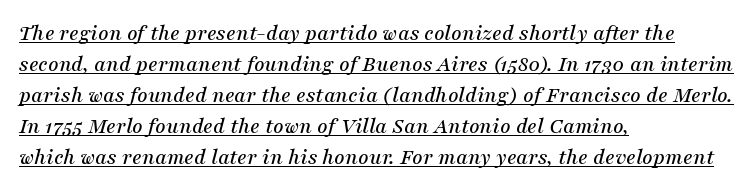
{"italic": "yes", "lean": "right", "slant_degrees": 16, "underline": "yes", "align": "left", "line_spacing": "normal", "line_spacing_ratio": 1.35, "letter_spacing": "normal", "letter_spacing_em": 0.0, "glyph_px": 23}
